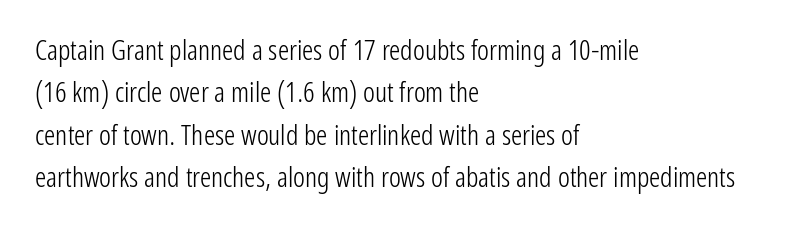
The typesetter chose a ragged-right arrangement here. The rows are spaced the way most documents space them. Rule under the text: the space is simply empty. You could call the tracking neutral — neither tight nor loose. Do the letters lean? They stand straight. This sample has the flowing, uneven cadence of proportional lettering.
